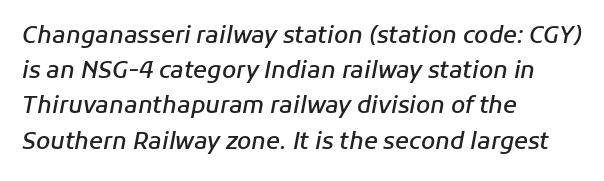
{"italic": "yes", "lean": "right", "slant_degrees": 11, "bold": "semi", "underline": "no", "align": "left", "line_spacing": "normal", "line_spacing_ratio": 1.53, "letter_spacing": "normal", "letter_spacing_em": 0.0, "glyph_px": 23}
